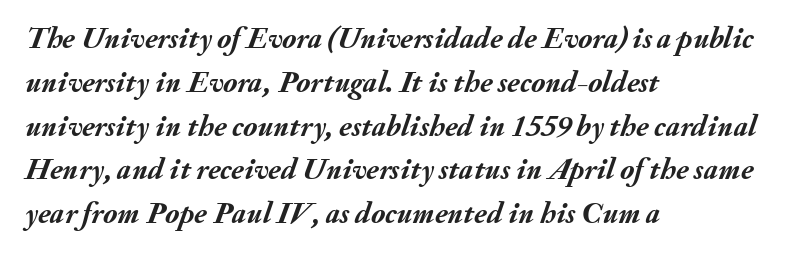
{"italic": "yes", "lean": "right", "slant_degrees": 20, "bold": "yes", "weight": "semibold", "width": "normal", "stroke_contrast": "medium", "x_height": "small", "monospaced": "no", "underline": "no", "align": "left", "line_spacing": "normal", "line_spacing_ratio": 1.46, "letter_spacing": "normal", "letter_spacing_em": 0.0, "glyph_px": 30}
